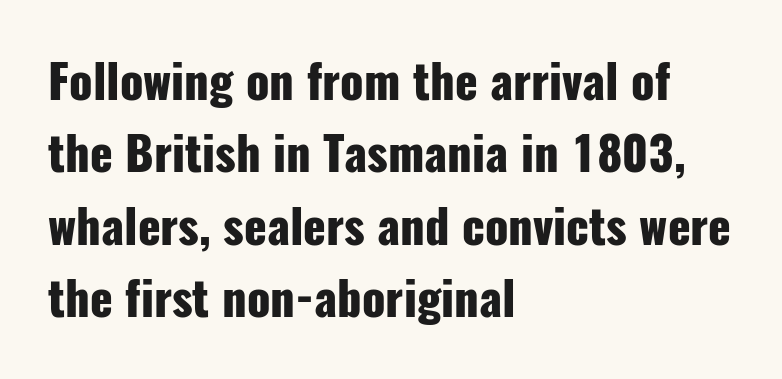
{"serif": "no", "italic": "no", "bold": "yes", "weight": "heavy", "width": "condensed", "stroke_contrast": "low", "x_height": "medium", "monospaced": "no", "underline": "no", "align": "left", "line_spacing": "normal", "line_spacing_ratio": 1.54, "letter_spacing": "normal", "letter_spacing_em": 0.0, "glyph_px": 47}
